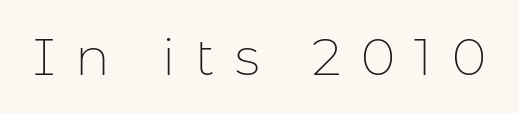
The image shows 52 px thin sans-serif type, upright; set unusually wide letter spacing (+0.38 em), not underlined; low stroke contrast and a medium x-height.
